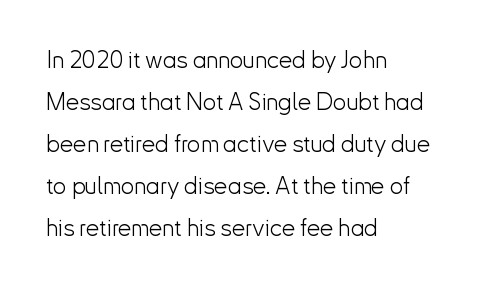
{"italic": "no", "bold": "no", "underline": "no", "align": "left", "line_spacing_ratio": 1.75, "letter_spacing": "normal", "letter_spacing_em": 0.0, "glyph_px": 24}
